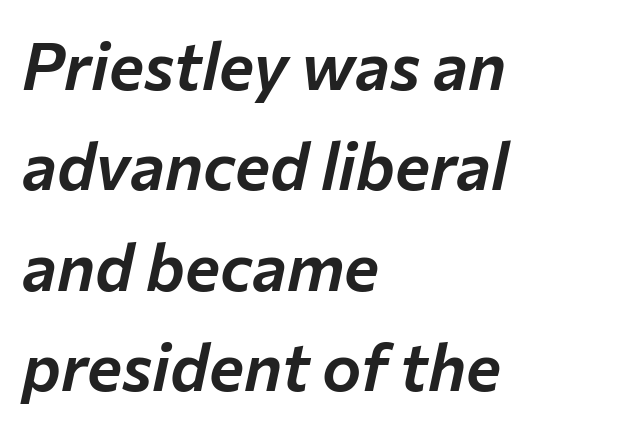
{"italic": "yes", "lean": "right", "slant_degrees": 12, "width": "normal", "stroke_contrast": "low", "x_height": "medium", "monospaced": "no", "underline": "no", "align": "left", "line_spacing": "normal", "line_spacing_ratio": 1.52, "letter_spacing": "normal", "letter_spacing_em": 0.0, "glyph_px": 66}
